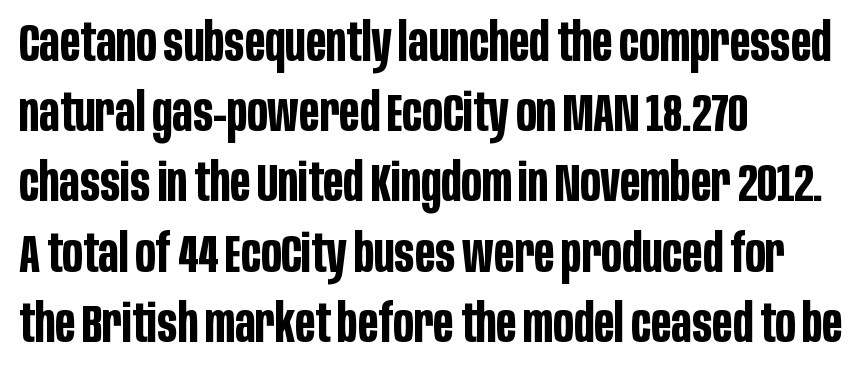
The image shows 52 px bold, condensed sans-serif type, upright; set left-aligned, normal line spacing (1.35x), normal letter spacing, not underlined; low stroke contrast and a large x-height.
